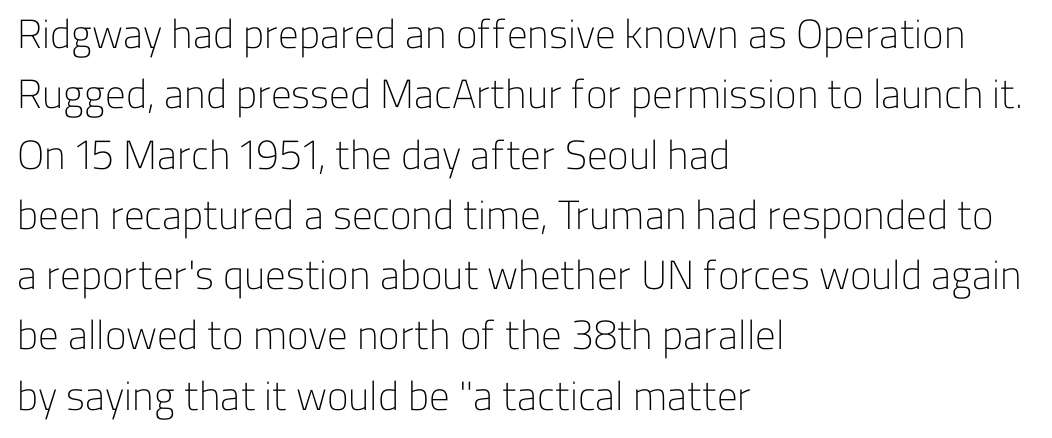
{"serif": "no", "italic": "no", "bold": "no", "weight": "light", "width": "normal", "stroke_contrast": "low", "x_height": "medium", "monospaced": "no", "underline": "no", "align": "left", "line_spacing": "normal", "line_spacing_ratio": 1.47, "letter_spacing": "normal", "letter_spacing_em": 0.0, "glyph_px": 41}
